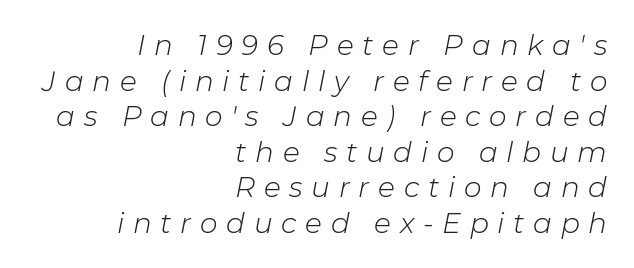
{"italic": "yes", "lean": "right", "slant_degrees": 11, "bold": "no", "weight": "light", "width": "normal", "stroke_contrast": "low", "x_height": "medium", "monospaced": "no", "underline": "no", "align": "right", "line_spacing": "normal", "line_spacing_ratio": 1.27, "letter_spacing": "wide", "letter_spacing_em": 0.31, "glyph_px": 28}
